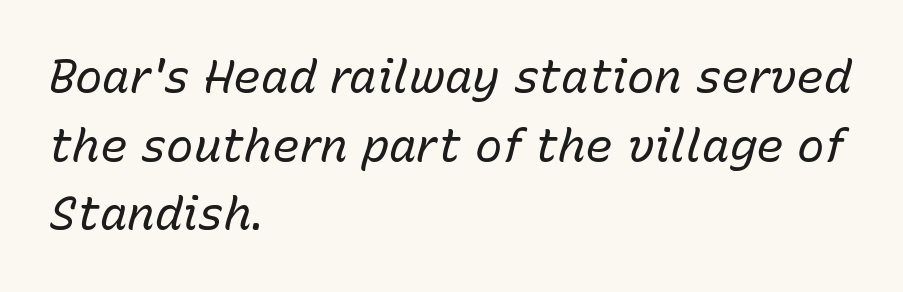
Descenders hang freely into open space. Teacher's note: observe the even left margin — that is flush-left alignment. Observe the ordinary spacing: letters are neighbours, not strangers. Honestly, the row spacing looks completely unremarkable.
